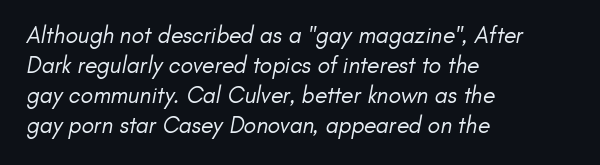
The image shows 23 px text type; set left-aligned, normal line spacing (1.31x), normal letter spacing, not underlined.
